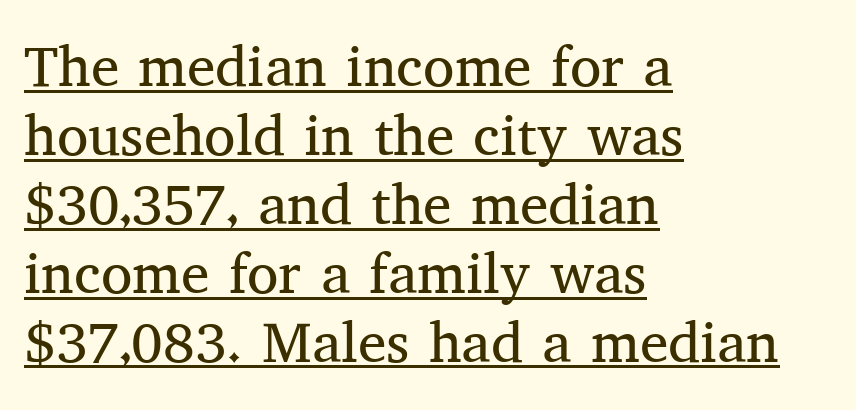
Q: Is the text bold? A: No.
Q: Is the text italic (slanted)? A: No, it is upright.
Q: Is the typeface a serif or a sans-serif typeface? A: Serif.
Q: Is the text underlined? A: Yes.
Q: How is the paragraph aligned? A: Left-aligned.
Q: Is the spacing between letters normal or unusually wide? A: Normal.
Q: Width (condensed, normal, or wide)? A: Normal.
Q: Stroke contrast? A: Medium.
Q: x-height? A: Medium.
Q: Monospaced? A: No.
